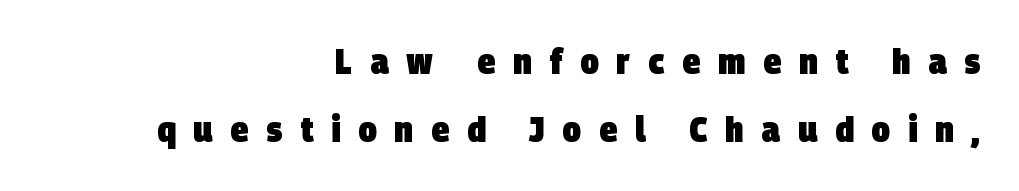
Q: Is the text bold? A: Yes.
Q: Is the typeface a serif or a sans-serif typeface? A: Sans-serif.
Q: Is the text underlined? A: No.
Q: How is the paragraph aligned? A: Right-aligned.
Q: Is the spacing between letters normal or unusually wide? A: Unusually wide.
Q: Is the spacing between lines tight, normal or loose? A: Loose.
Q: Width (condensed, normal, or wide)? A: Condensed.
Q: Stroke contrast? A: Low.
Q: x-height? A: Large.
Q: Monospaced? A: No.
